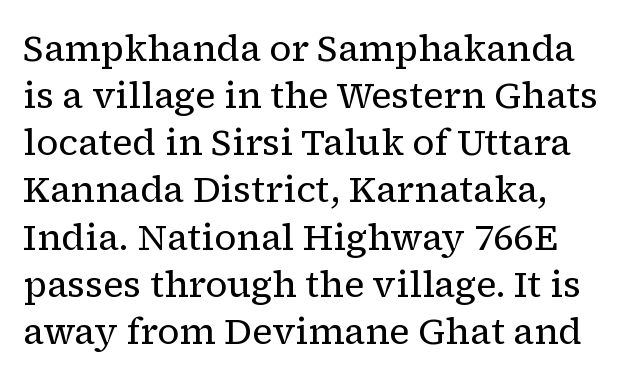
Weight: not bold — regular or lighter. Every character sits straight up, as roman type does. The letters sit at their default tracking, neither squeezed nor spread. Proportional: the letters do not fall into vertical columns. A bare baseline throughout the passage.
